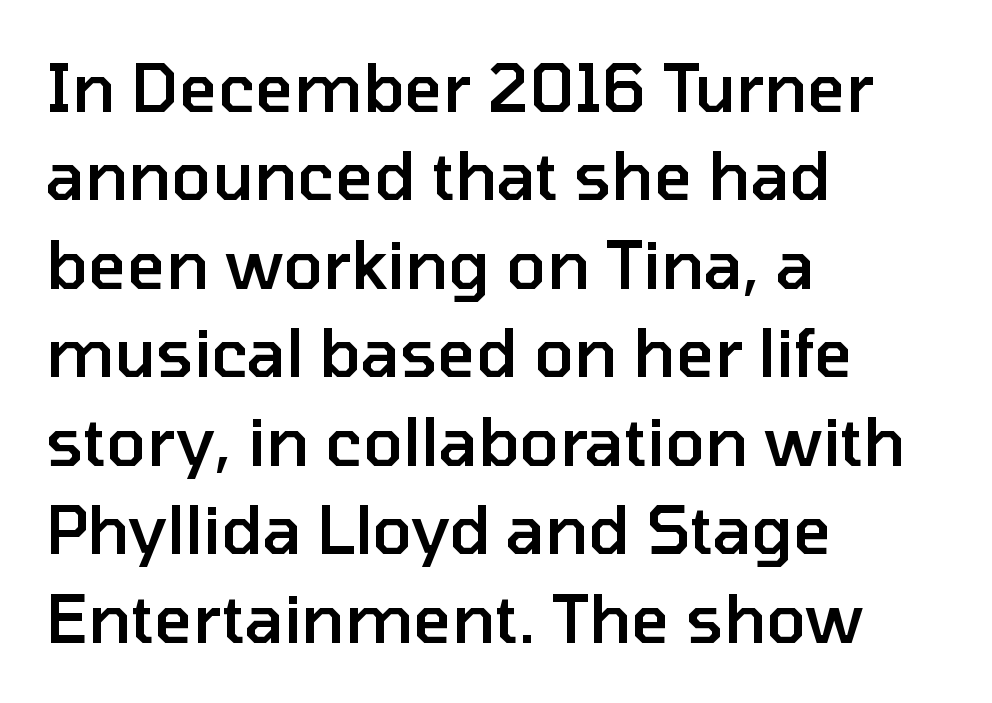
{"serif": "no", "italic": "no", "bold": "semi", "weight": "semibold", "width": "normal", "stroke_contrast": "low", "x_height": "medium", "monospaced": "no", "underline": "no", "align": "left", "line_spacing": "normal", "line_spacing_ratio": 1.34, "letter_spacing": "normal", "letter_spacing_em": 0.0, "glyph_px": 66}
